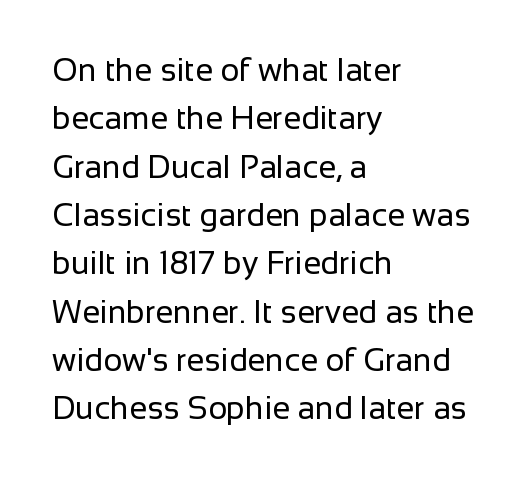
The rendering anchors every line to the left-hand side. Weight: regular or lighter. No italicization has been applied; the sample stays upright. Unlike a traditional serif, this face leaves its strokes unadorned. Underline: absent. Spacing verdict: proportional, widths tailored to each character.
